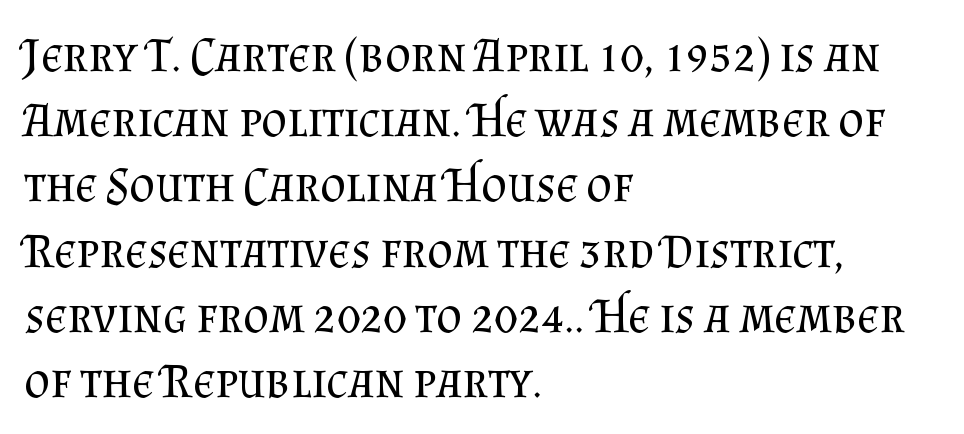
The image shows 49 px regular-weight serif type, upright; set left-aligned, normal line spacing (1.33x), normal letter spacing, not underlined; medium stroke contrast and a small x-height.
